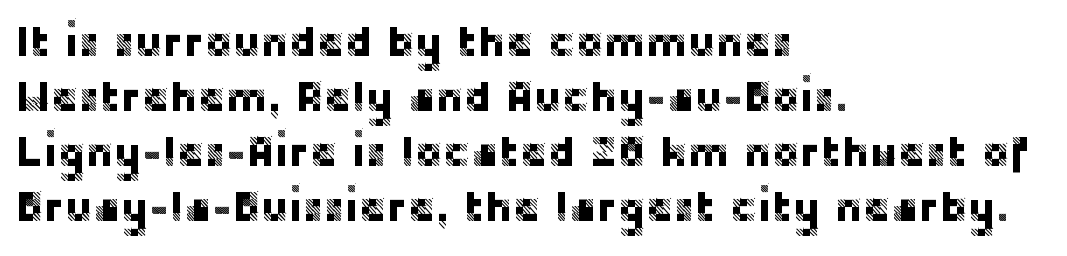
In CSS terms this would be text-align: left. Each word holds together tightly as a unit, with standard inter-letter gaps. Every character sits straight up, as roman type does. Note: no serifs on the glyphs. Descenders are the only things crossing below the line. The space between consecutive lines is moderate.
